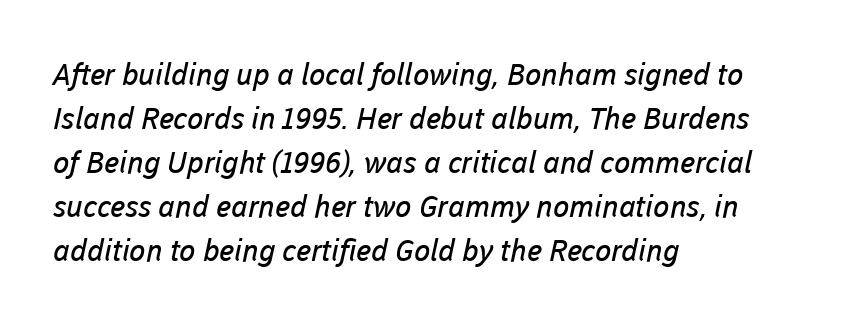
The image shows 30 px regular-weight sans-serif type; set left-aligned, normal line spacing (1.47x), normal letter spacing, not underlined; low stroke contrast and a medium x-height.
